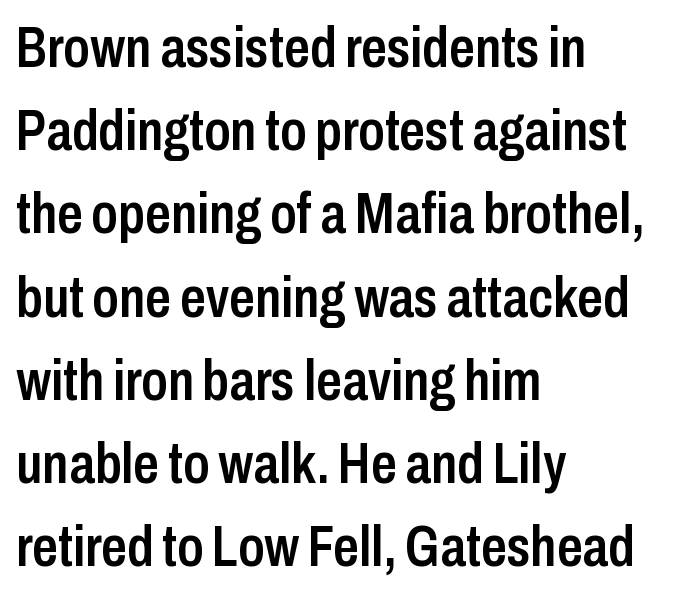
{"serif": "no", "italic": "no", "bold": "semi", "weight": "semibold", "width": "condensed", "stroke_contrast": "low", "x_height": "medium", "monospaced": "no", "underline": "no", "align": "left", "line_spacing": "normal", "line_spacing_ratio": 1.46, "letter_spacing": "normal", "letter_spacing_em": 0.0, "glyph_px": 57}
